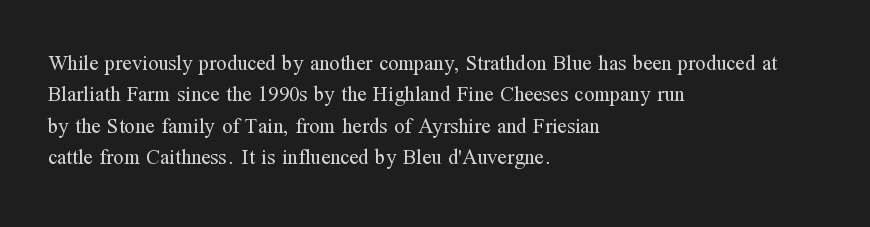
The image shows 21 px text type, upright; set left-aligned, normal line spacing (1.49x), normal letter spacing, not underlined.
